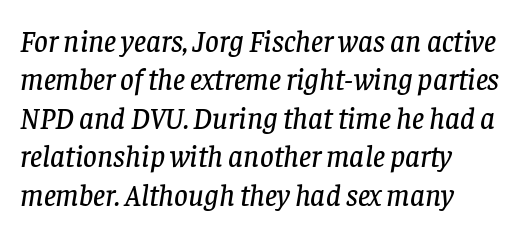
Q: Is the text italic (slanted)? A: Yes, it leans right by about 8 degrees.
Q: Is the typeface a serif or a sans-serif typeface? A: Serif.
Q: Is the text underlined? A: No.
Q: How is the paragraph aligned? A: Left-aligned.
Q: Is the spacing between letters normal or unusually wide? A: Normal.
Q: Is the spacing between lines tight, normal or loose? A: Normal.
Q: Width (condensed, normal, or wide)? A: Normal.
Q: Stroke contrast? A: Low.
Q: x-height? A: Large.
Q: Monospaced? A: No.
